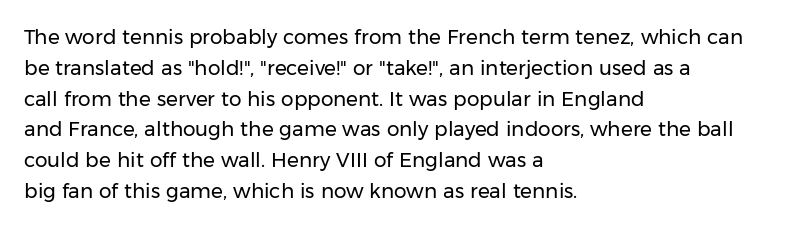
Unmarked baselines from the first word to the last. Between one letter and the next there's only the usual sliver of space. Left-aligned paragraph, ragged on the right. Compared with typical paragraphs, the rows here are spaced about the same. It's the straight-up-and-down kind of type.
